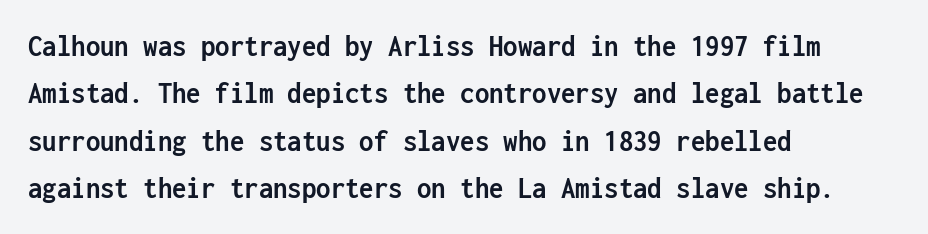
The image shows 32 px semibold, condensed sans-serif type, upright, monospaced; set left-aligned, normal line spacing (1.48x), normal letter spacing, not underlined; low stroke contrast and a medium x-height.
